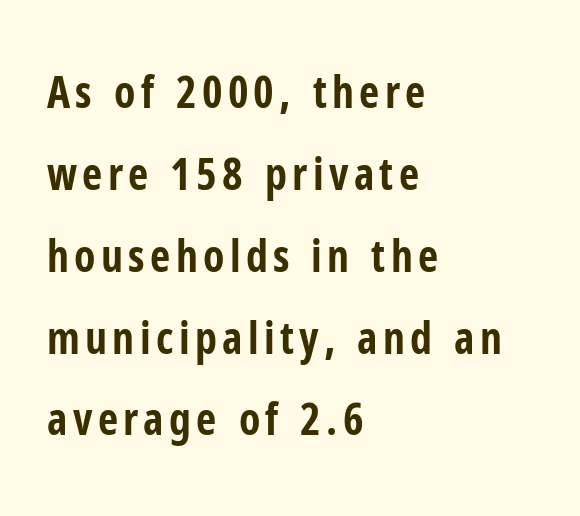
Q: Is the text bold? A: Yes.
Q: Is the text italic (slanted)? A: No, it is upright.
Q: Is the typeface a serif or a sans-serif typeface? A: Sans-serif.
Q: Is the text underlined? A: No.
Q: How is the paragraph aligned? A: Left-aligned.
Q: Width (condensed, normal, or wide)? A: Condensed.
Q: Stroke contrast? A: Low.
Q: x-height? A: Medium.
Q: Monospaced? A: No.
